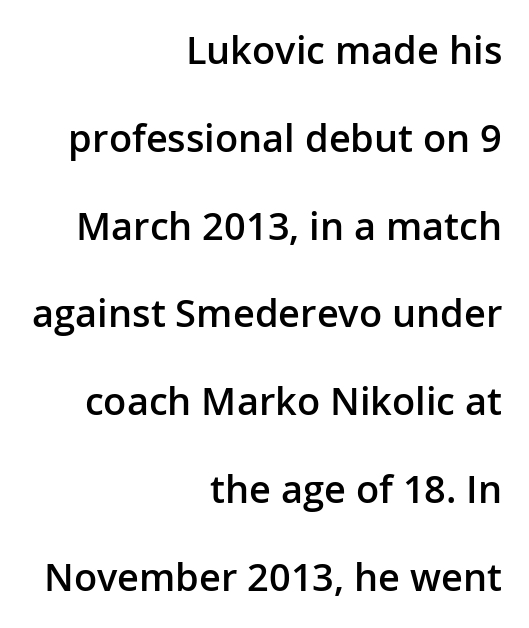
Q: Is the text bold? A: Semi-bold.
Q: Is the text italic (slanted)? A: No, it is upright.
Q: Is the typeface a serif or a sans-serif typeface? A: Sans-serif.
Q: Is the text underlined? A: No.
Q: How is the paragraph aligned? A: Right-aligned.
Q: Is the spacing between letters normal or unusually wide? A: Normal.
Q: Is the spacing between lines tight, normal or loose? A: Loose.
Q: Width (condensed, normal, or wide)? A: Normal.
Q: Stroke contrast? A: Low.
Q: x-height? A: Medium.
Q: Monospaced? A: No.
